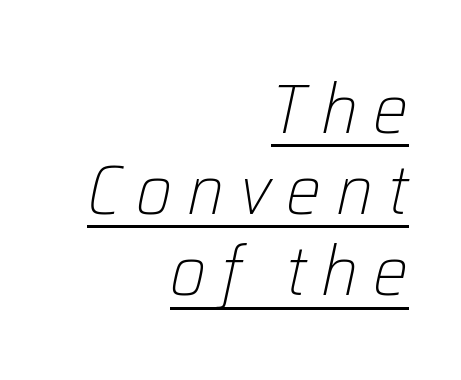
What decoration does the sample have? An underline. Each letter keeps its own natural width here, so spacing adapts to shape. Loose tracking; the words dissolve into strings of separated letters. The paragraph has a hard right edge and a soft left edge. Slanted lettering throughout. The passage shown is not bold in any degree.
